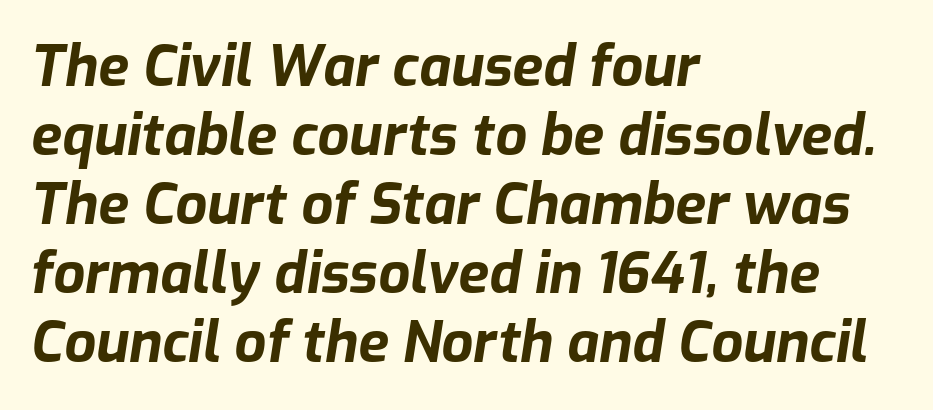
The image shows 56 px bold type, italic (leaning right); set left-aligned, line spacing 1.23x, normal letter spacing, not underlined; low stroke contrast and a medium x-height.
